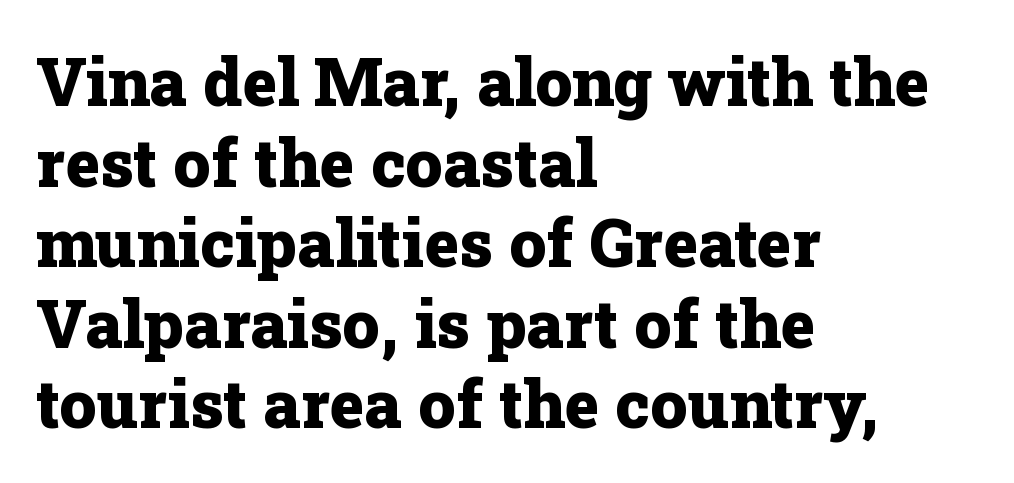
The image shows 66 px heavy serif type, upright; set left-aligned, line spacing 1.22x, normal letter spacing, not underlined; low stroke contrast and a medium x-height.
